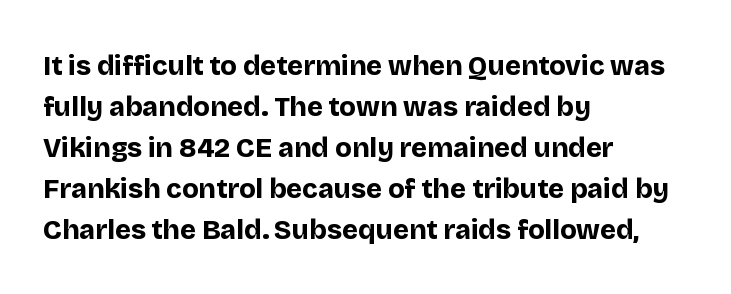
Line beginnings align vertically; line endings do not. Between one letter and the next there's only the usual sliver of space. Notice how descenders clear the ascenders below comfortably — that's standard leading. Does the lettering tilt? It doesn't — this is upright. Letters rest on an invisible, unmarked baseline.
